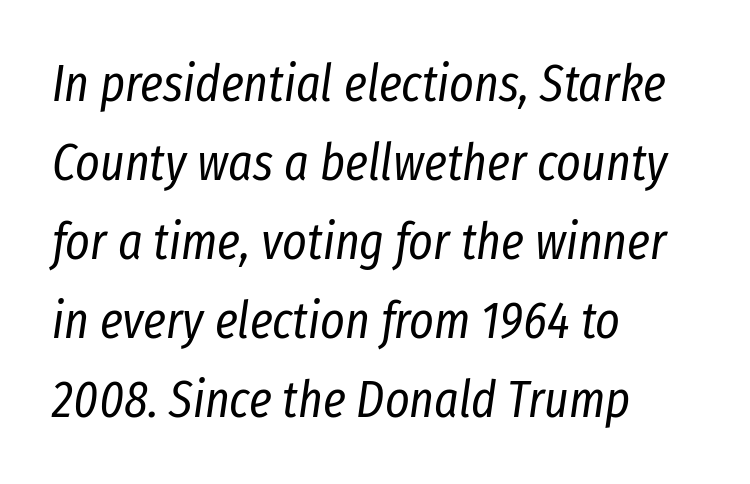
Q: Is the text bold? A: No.
Q: Is the text italic (slanted)? A: Yes, it leans right by about 8 degrees.
Q: Is the text underlined? A: No.
Q: How is the paragraph aligned? A: Left-aligned.
Q: Is the spacing between letters normal or unusually wide? A: Normal.
Q: Is the spacing between lines tight, normal or loose? A: Normal.
Q: Width (condensed, normal, or wide)? A: Condensed.
Q: Stroke contrast? A: Low.
Q: x-height? A: Medium.
Q: Monospaced? A: No.
